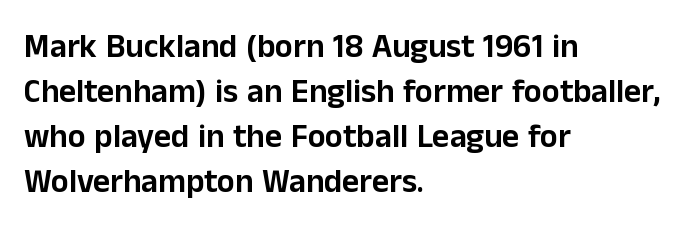
{"serif": "no", "italic": "no", "width": "normal", "stroke_contrast": "low", "x_height": "medium", "monospaced": "no", "underline": "no", "align": "left", "line_spacing": "normal", "line_spacing_ratio": 1.36, "letter_spacing": "normal", "letter_spacing_em": 0.0, "glyph_px": 33}
